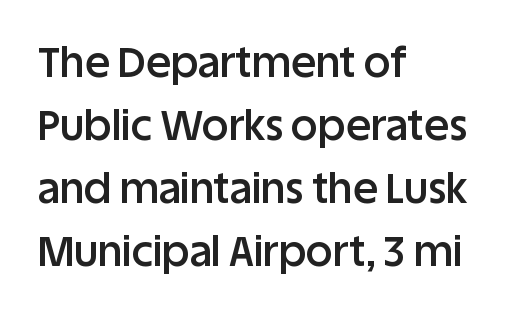
As a designer I'd log this as weight 600, semibold. Do the letters lean? They stand straight. Regarding leading, the lines here are spaced in the standard way. The passage is arranged the way most books set body copy — flush left. Honestly, the letter spacing is just normal — you wouldn't notice it.
